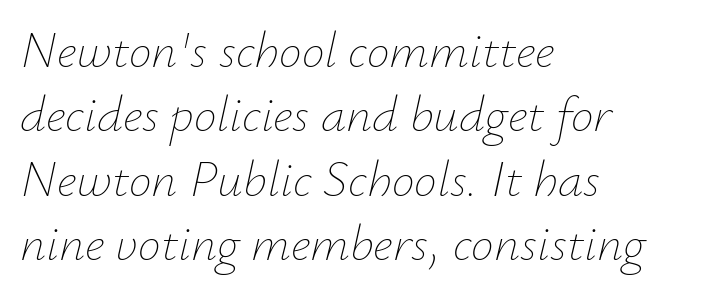
Q: Is the text bold? A: No.
Q: Is the text italic (slanted)? A: Yes, it leans right by about 12 degrees.
Q: Is the text underlined? A: No.
Q: How is the paragraph aligned? A: Left-aligned.
Q: Is the spacing between letters normal or unusually wide? A: Normal.
Q: Is the spacing between lines tight, normal or loose? A: Normal.
Q: Width (condensed, normal, or wide)? A: Normal.
Q: Stroke contrast? A: Low.
Q: x-height? A: Small.
Q: Monospaced? A: No.
